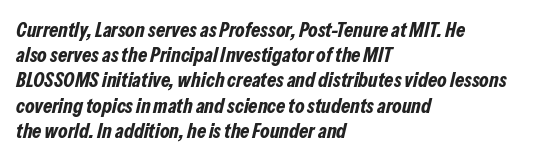
{"italic": "yes", "lean": "right", "slant_degrees": 13, "bold": "yes", "underline": "no", "align": "left", "line_spacing_ratio": 1.2, "letter_spacing": "normal", "letter_spacing_em": 0.0, "glyph_px": 21}
